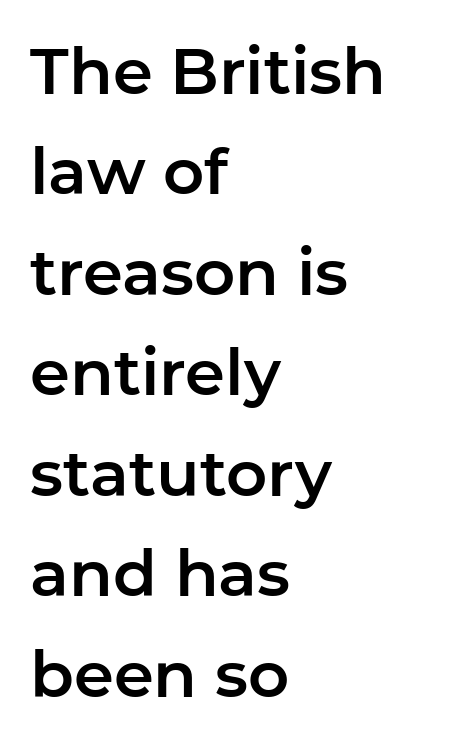
The image shows 64 px sans-serif type, upright; set left-aligned, normal line spacing (1.57x), normal letter spacing, not underlined; low stroke contrast and a medium x-height.
